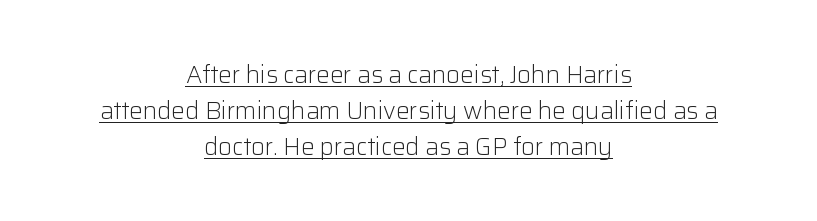
Underline: present. Visually the block forms a symmetrical silhouette, jagged on both flanks. Vertically, the passage feels balanced, rows spaced as you'd expect. Tall strokes in this sample are plumb rather than angled. Caption: standard tracking, unaltered.
